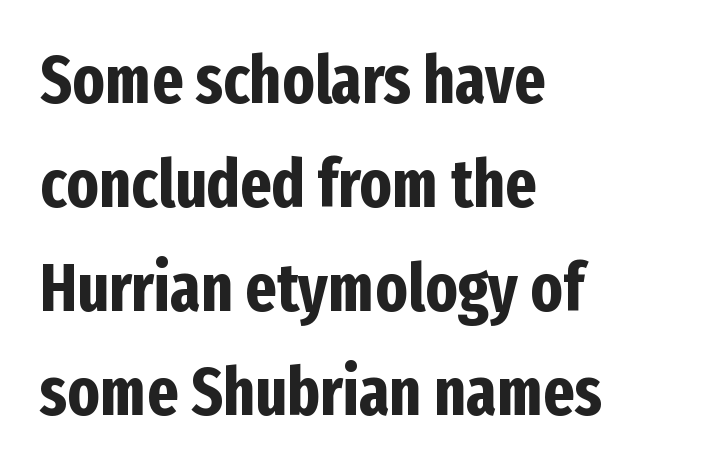
The image shows 67 px bold, condensed sans-serif type, upright; set left-aligned, normal line spacing (1.55x), normal letter spacing, not underlined; low stroke contrast and a medium x-height.
